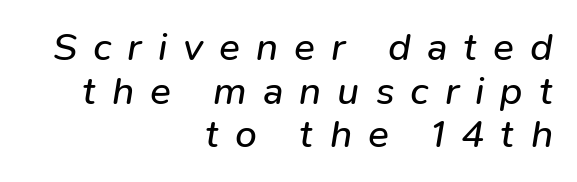
{"italic": "yes", "lean": "right", "slant_degrees": 9, "bold": "no", "weight": "regular", "width": "normal", "stroke_contrast": "low", "x_height": "medium", "monospaced": "no", "underline": "no", "align": "right", "line_spacing": "tight", "line_spacing_ratio": 1.12, "letter_spacing": "wide", "letter_spacing_em": 0.41, "glyph_px": 39}
